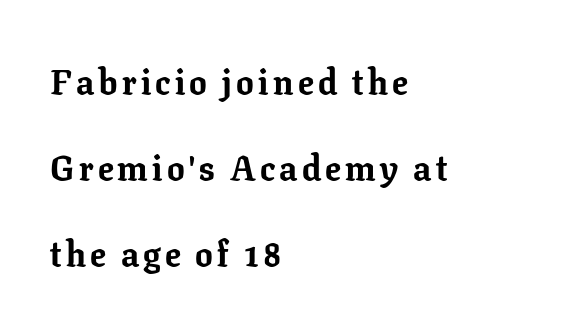
Q: Is the text bold? A: Yes.
Q: Is the text italic (slanted)? A: No, it is upright.
Q: Is the typeface a serif or a sans-serif typeface? A: Serif.
Q: Is the text underlined? A: No.
Q: How is the paragraph aligned? A: Left-aligned.
Q: Is the spacing between lines tight, normal or loose? A: Loose.
Q: Width (condensed, normal, or wide)? A: Normal.
Q: Stroke contrast? A: Low.
Q: x-height? A: Medium.
Q: Monospaced? A: No.
